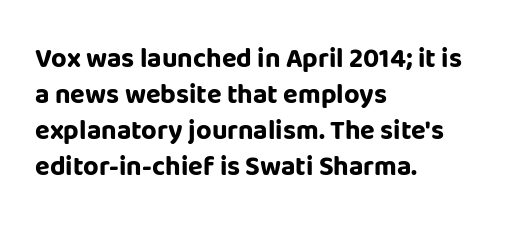
{"italic": "no", "bold": "yes", "underline": "no", "align": "left", "line_spacing": "normal", "line_spacing_ratio": 1.33, "letter_spacing": "normal", "letter_spacing_em": 0.0, "glyph_px": 27}
